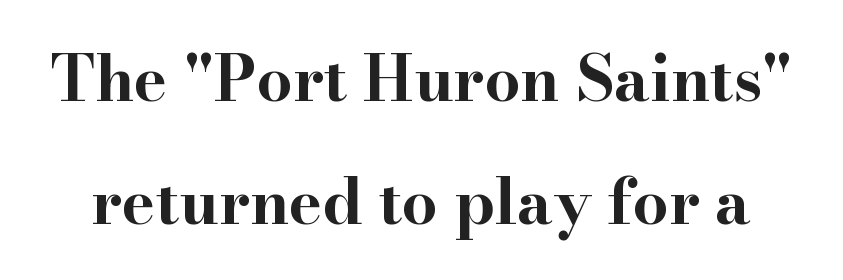
The image shows 63 px bold, wide serif type, upright; set loose line spacing (1.95x), normal letter spacing, not underlined; high stroke contrast and a small x-height.
